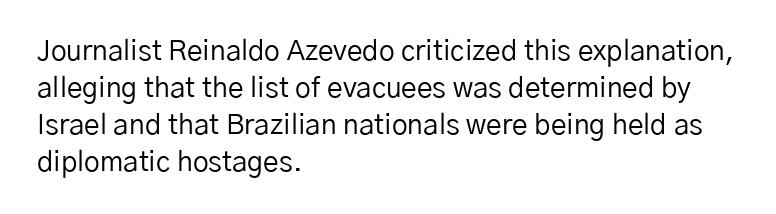
{"serif": "no", "italic": "no", "bold": "no", "weight": "regular", "width": "normal", "stroke_contrast": "low", "x_height": "medium", "monospaced": "no", "underline": "no", "align": "left", "line_spacing": "normal", "line_spacing_ratio": 1.32, "letter_spacing": "normal", "letter_spacing_em": 0.0, "glyph_px": 28}
